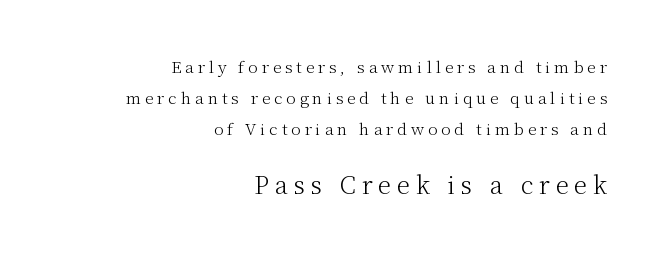
The image shows 24 px text type, upright; set right-aligned, loose line spacing (1.94x), unusually wide letter spacing (+0.24 em), not underlined; the second (bottom) block is 1.5x larger.
